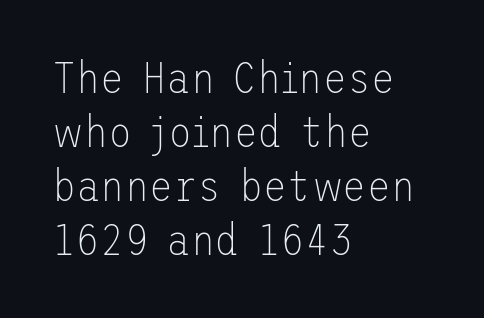
The image shows 44 px thin sans-serif type, upright; set left-aligned, line spacing 1.23x, normal letter spacing, not underlined; low stroke contrast and a medium x-height.
